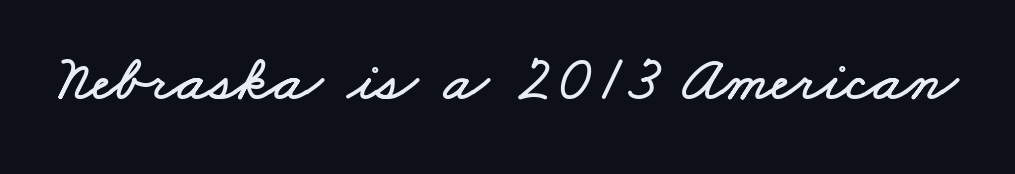
The image shows 65 px wide type; set normal letter spacing, not underlined; low stroke contrast and a small x-height.
